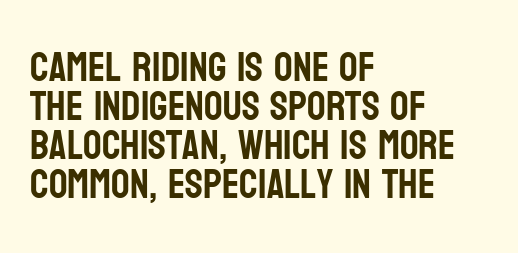
The image shows 41 px condensed sans-serif type, upright; set left-aligned, tight line spacing (0.95x), normal letter spacing, not underlined; low stroke contrast and a large x-height.
